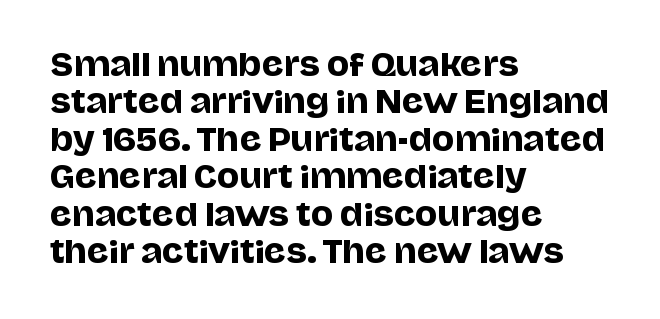
Q: Is the text italic (slanted)? A: No, it is upright.
Q: Is the typeface a serif or a sans-serif typeface? A: Sans-serif.
Q: Is the text underlined? A: No.
Q: How is the paragraph aligned? A: Left-aligned.
Q: Is the spacing between letters normal or unusually wide? A: Normal.
Q: Is the spacing between lines tight, normal or loose? A: Normal.
Q: Width (condensed, normal, or wide)? A: Normal.
Q: Stroke contrast? A: Low.
Q: x-height? A: Large.
Q: Monospaced? A: No.
